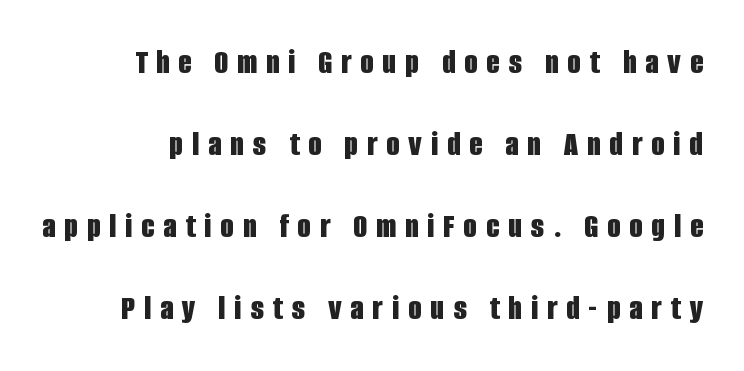
{"serif": "no", "italic": "no", "bold": "yes", "weight": "bold", "width": "condensed", "stroke_contrast": "low", "x_height": "large", "monospaced": "no", "underline": "no", "line_spacing": "loose", "line_spacing_ratio": 2.34, "letter_spacing": "wide", "letter_spacing_em": 0.25, "glyph_px": 35}
